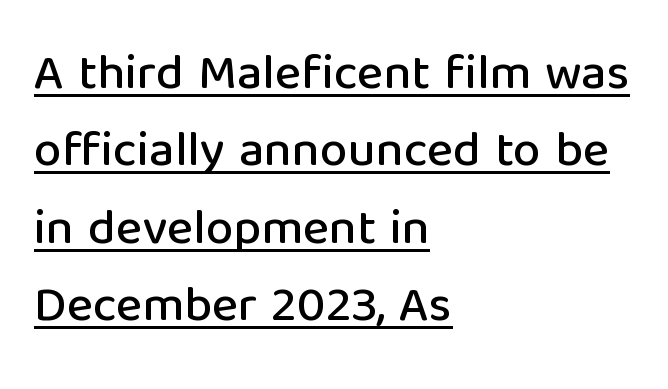
The image shows 50 px sans-serif type, upright; set left-aligned, normal line spacing (1.55x), normal letter spacing, underlined; low stroke contrast and a medium x-height.
